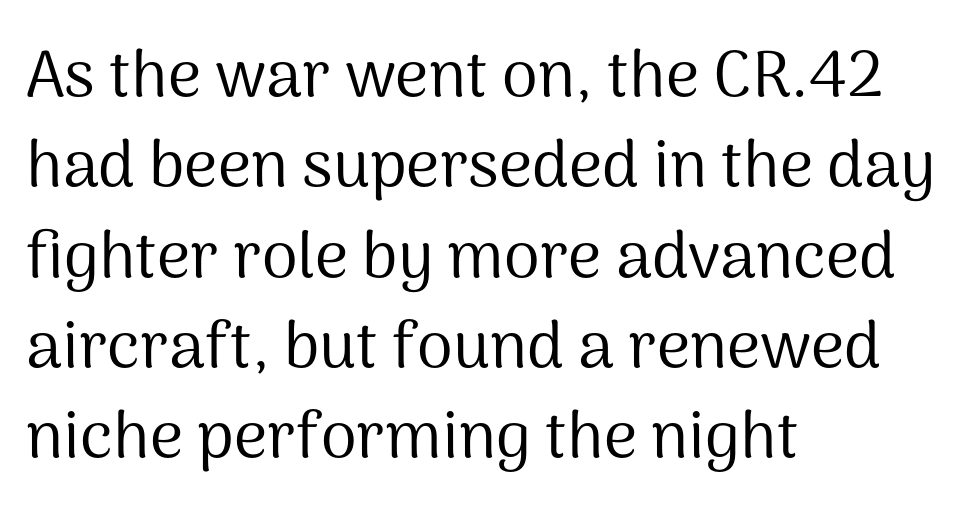
{"serif": "no", "italic": "no", "bold": "no", "weight": "regular", "width": "normal", "stroke_contrast": "medium", "x_height": "medium", "monospaced": "no", "underline": "no", "align": "left", "line_spacing": "normal", "line_spacing_ratio": 1.39, "letter_spacing": "normal", "letter_spacing_em": 0.0, "glyph_px": 65}
